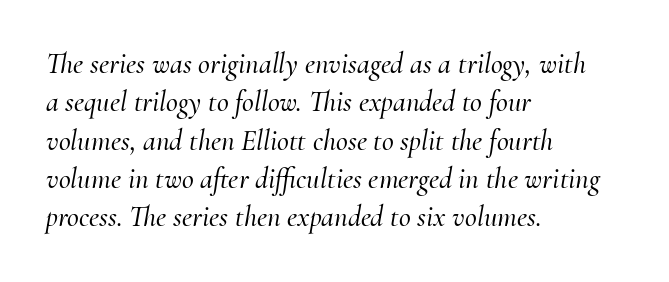
Q: Is the text italic (slanted)? A: Yes, it leans right by about 10 degrees.
Q: Is the typeface a serif or a sans-serif typeface? A: Serif.
Q: Is the text underlined? A: No.
Q: How is the paragraph aligned? A: Left-aligned.
Q: Is the spacing between letters normal or unusually wide? A: Normal.
Q: Is the spacing between lines tight, normal or loose? A: Normal.
Q: Width (condensed, normal, or wide)? A: Normal.
Q: Stroke contrast? A: Medium.
Q: x-height? A: Small.
Q: Monospaced? A: No.
